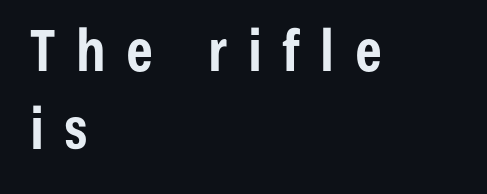
Q: Is the text bold? A: Yes.
Q: Is the text italic (slanted)? A: No, it is upright.
Q: Is the typeface a serif or a sans-serif typeface? A: Sans-serif.
Q: Is the text underlined? A: No.
Q: How is the paragraph aligned? A: Left-aligned.
Q: Is the spacing between letters normal or unusually wide? A: Unusually wide.
Q: Is the spacing between lines tight, normal or loose? A: Normal.
Q: Width (condensed, normal, or wide)? A: Condensed.
Q: Stroke contrast? A: Low.
Q: x-height? A: Medium.
Q: Monospaced? A: No.
